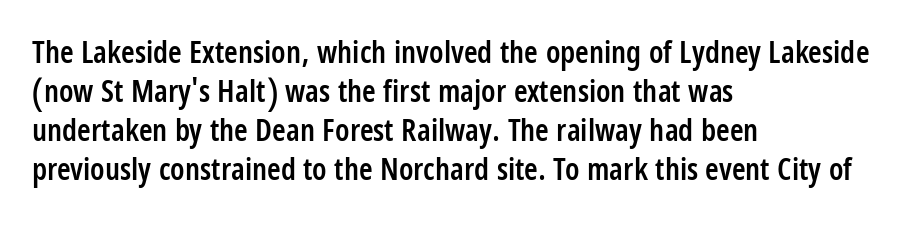
Q: Is the text bold? A: Semi-bold.
Q: Is the text italic (slanted)? A: No, it is upright.
Q: Is the typeface a serif or a sans-serif typeface? A: Sans-serif.
Q: Is the text underlined? A: No.
Q: How is the paragraph aligned? A: Left-aligned.
Q: Is the spacing between letters normal or unusually wide? A: Normal.
Q: Is the spacing between lines tight, normal or loose? A: Normal.
Q: Width (condensed, normal, or wide)? A: Condensed.
Q: Stroke contrast? A: Low.
Q: x-height? A: Large.
Q: Monospaced? A: No.
